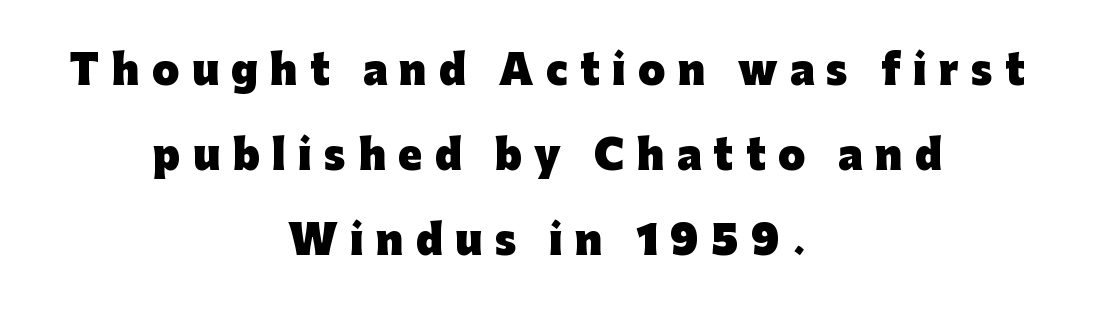
The image shows 39 px heavy sans-serif type, upright; set centered, loose line spacing (2.18x), unusually wide letter spacing (+0.32 em), not underlined; low stroke contrast and a medium x-height.
